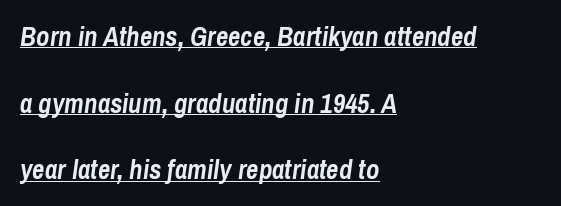
{"italic": "yes", "lean": "right", "slant_degrees": 8, "bold": "yes", "underline": "yes", "align": "left", "line_spacing": "loose", "line_spacing_ratio": 2.47, "letter_spacing": "normal", "letter_spacing_em": 0.0, "glyph_px": 27}
